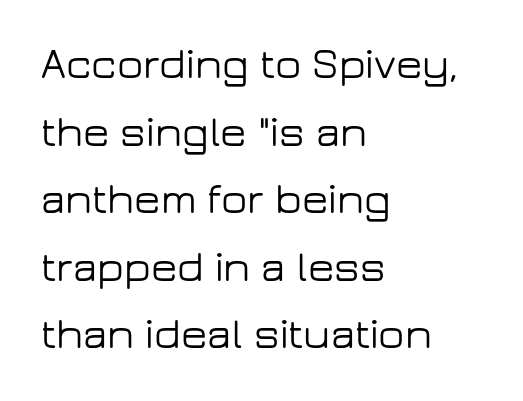
The image shows 43 px wide sans-serif type, upright; set left-aligned, normal line spacing (1.57x), normal letter spacing, not underlined; low stroke contrast and a medium x-height.
